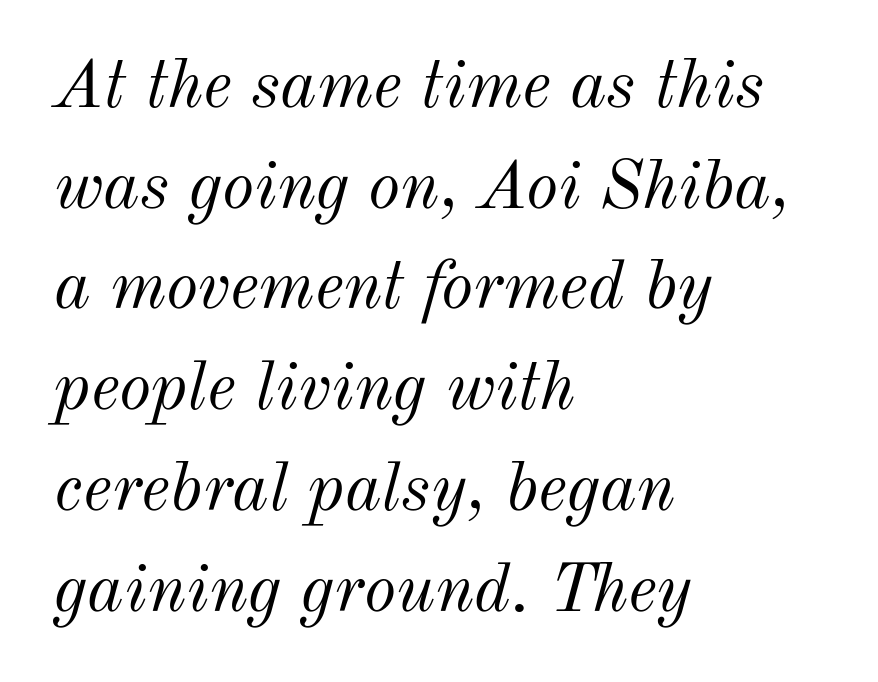
Q: Is the text bold? A: No.
Q: Is the text italic (slanted)? A: Yes, it leans right by about 12 degrees.
Q: Is the text underlined? A: No.
Q: How is the paragraph aligned? A: Left-aligned.
Q: Is the spacing between letters normal or unusually wide? A: Normal.
Q: Is the spacing between lines tight, normal or loose? A: Normal.
Q: Width (condensed, normal, or wide)? A: Normal.
Q: Stroke contrast? A: Medium.
Q: x-height? A: Small.
Q: Monospaced? A: No.
